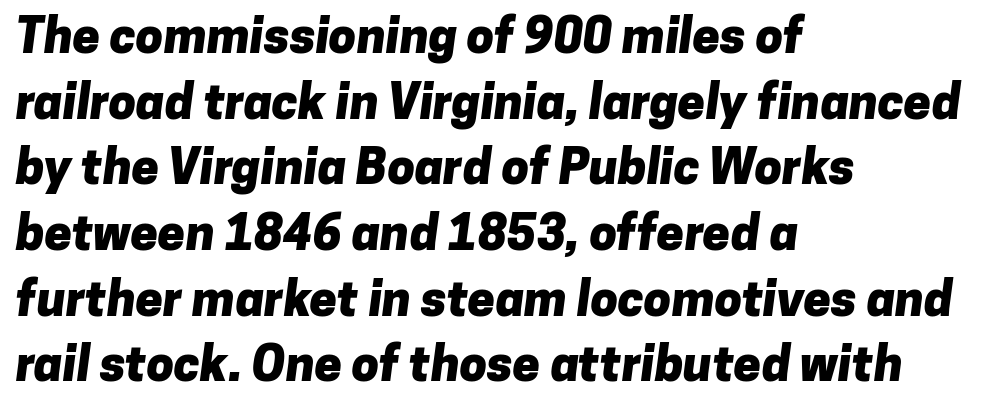
Q: Is the text bold? A: Yes.
Q: Is the typeface a serif or a sans-serif typeface? A: Sans-serif.
Q: Is the text underlined? A: No.
Q: How is the paragraph aligned? A: Left-aligned.
Q: Is the spacing between letters normal or unusually wide? A: Normal.
Q: Is the spacing between lines tight, normal or loose? A: Normal.
Q: Width (condensed, normal, or wide)? A: Normal.
Q: Stroke contrast? A: Low.
Q: x-height? A: Medium.
Q: Monospaced? A: No.
